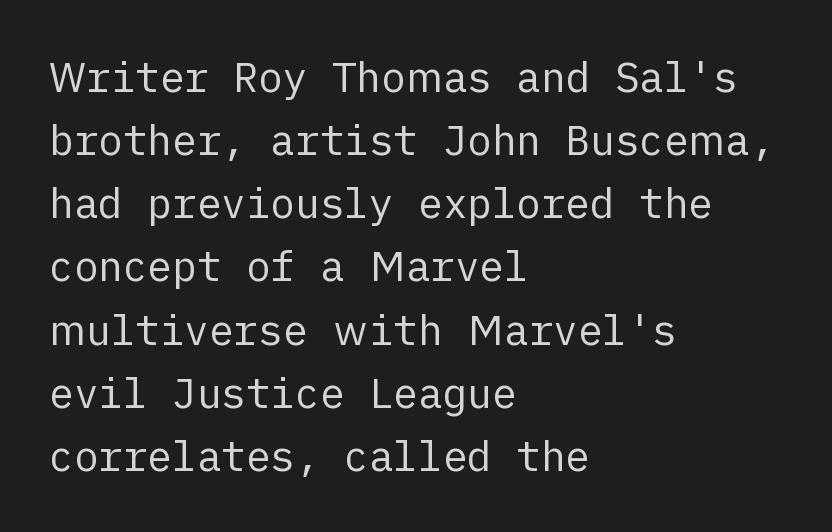
{"serif": "no", "italic": "no", "bold": "no", "weight": "regular", "width": "normal", "stroke_contrast": "low", "x_height": "medium", "underline": "no", "align": "left", "line_spacing": "normal", "line_spacing_ratio": 1.54, "letter_spacing": "normal", "letter_spacing_em": 0.0, "glyph_px": 41}
